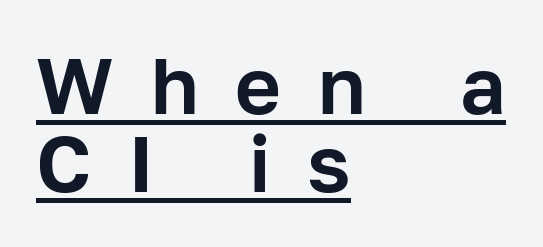
Q: Is the text italic (slanted)? A: No, it is upright.
Q: Is the typeface a serif or a sans-serif typeface? A: Sans-serif.
Q: Is the text underlined? A: Yes.
Q: How is the paragraph aligned? A: Left-aligned.
Q: Is the spacing between letters normal or unusually wide? A: Unusually wide.
Q: Is the spacing between lines tight, normal or loose? A: Tight.
Q: Width (condensed, normal, or wide)? A: Normal.
Q: Stroke contrast? A: Low.
Q: x-height? A: Medium.
Q: Monospaced? A: No.
